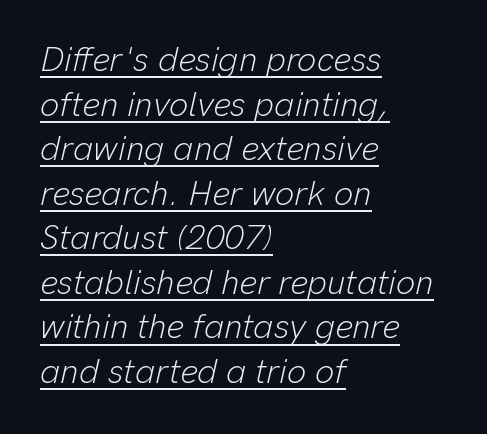
Q: Is the text bold? A: No.
Q: Is the text italic (slanted)? A: Yes, it leans right by about 13 degrees.
Q: Is the text underlined? A: Yes.
Q: How is the paragraph aligned? A: Left-aligned.
Q: Is the spacing between letters normal or unusually wide? A: Normal.
Q: Is the spacing between lines tight, normal or loose? A: Normal.
Q: Width (condensed, normal, or wide)? A: Normal.
Q: Stroke contrast? A: Low.
Q: x-height? A: Medium.
Q: Monospaced? A: No.
